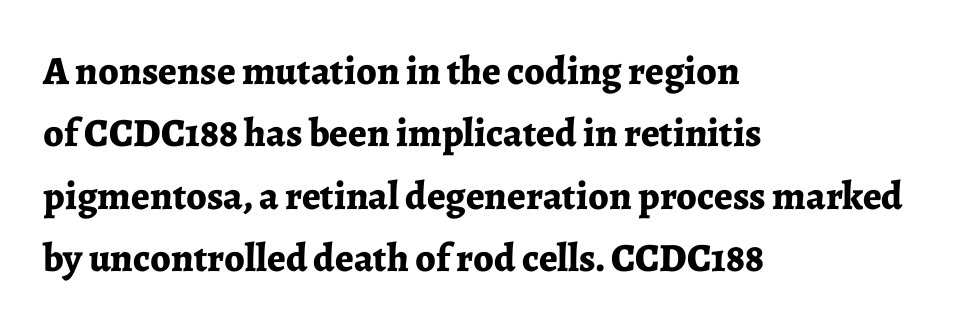
A dark, heavy texture on the line: the type is bold. Quick note: underline off. A classic flush-left, rag-right setting is used for this passage. The designer went with a serif here, giving each stem small feet. If you drew a line through each stem, it would be perfectly vertical. This sample keeps an unexceptional amount of space between lines.
